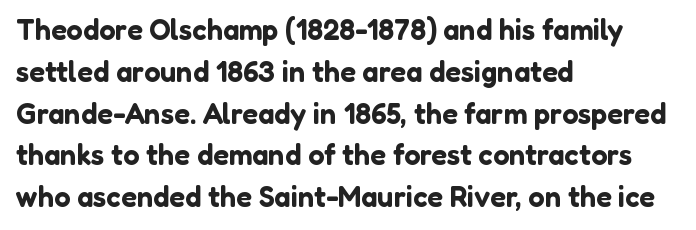
The image shows 29 px sans-serif type, upright; set left-aligned, normal line spacing (1.44x), normal letter spacing, not underlined; low stroke contrast and a medium x-height.
